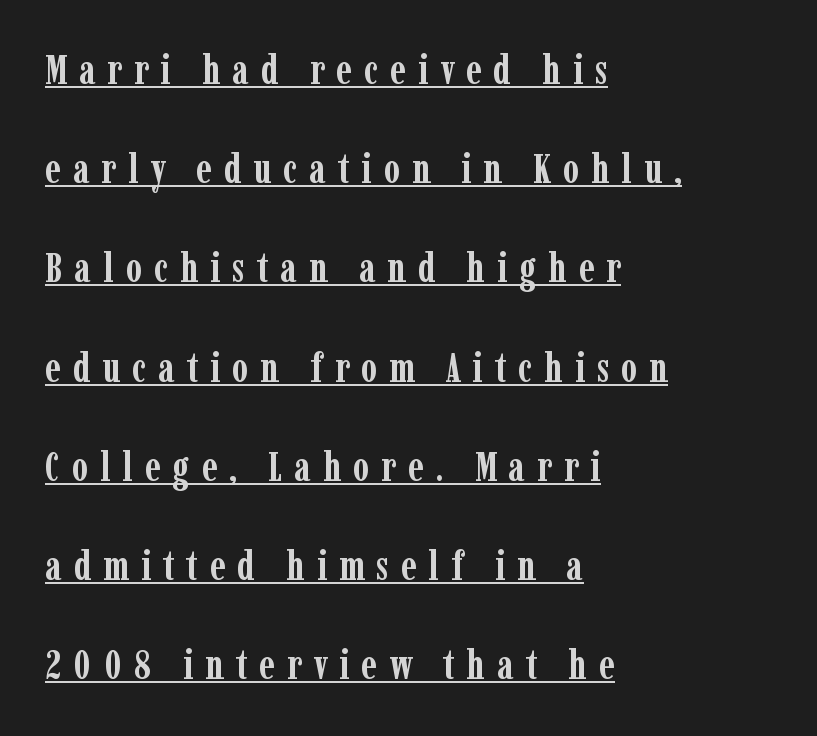
{"serif": "yes", "italic": "no", "bold": "yes", "weight": "semibold", "width": "condensed", "stroke_contrast": "low", "x_height": "medium", "monospaced": "no", "underline": "yes", "align": "left", "line_spacing": "loose", "line_spacing_ratio": 2.42, "letter_spacing": "wide", "letter_spacing_em": 0.29, "glyph_px": 41}
